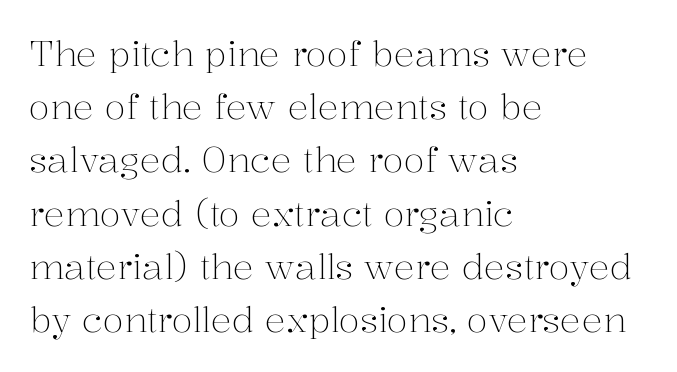
Q: Is the text bold? A: No.
Q: Is the text italic (slanted)? A: No, it is upright.
Q: Is the typeface a serif or a sans-serif typeface? A: Serif.
Q: Is the text underlined? A: No.
Q: How is the paragraph aligned? A: Left-aligned.
Q: Is the spacing between letters normal or unusually wide? A: Normal.
Q: Is the spacing between lines tight, normal or loose? A: Normal.
Q: Width (condensed, normal, or wide)? A: Normal.
Q: Stroke contrast? A: Medium.
Q: x-height? A: Medium.
Q: Monospaced? A: No.
